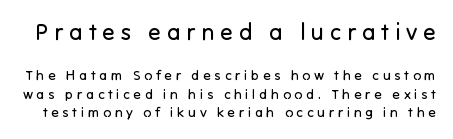
The image shows 23 px text type, upright; set normal line spacing (1.33x), unusually wide letter spacing (+0.26 em), not underlined; the first (top) block is 1.64x larger.
